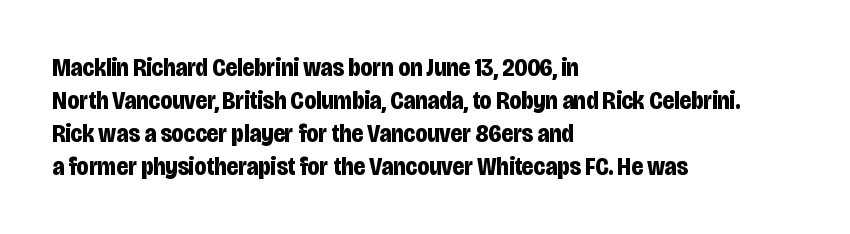
Q: Is the text bold? A: Yes.
Q: Is the text italic (slanted)? A: No, it is upright.
Q: Is the text underlined? A: No.
Q: How is the paragraph aligned? A: Left-aligned.
Q: Is the spacing between letters normal or unusually wide? A: Normal.
Q: Is the spacing between lines tight, normal or loose? A: Normal.
